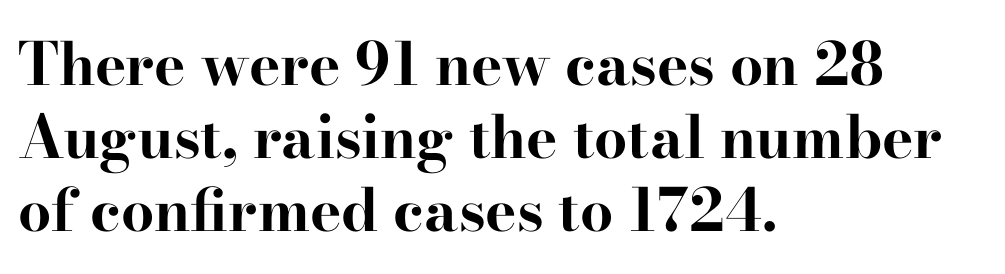
Q: Is the text bold? A: Yes.
Q: Is the text italic (slanted)? A: No, it is upright.
Q: Is the typeface a serif or a sans-serif typeface? A: Serif.
Q: Is the text underlined? A: No.
Q: How is the paragraph aligned? A: Left-aligned.
Q: Is the spacing between letters normal or unusually wide? A: Normal.
Q: Width (condensed, normal, or wide)? A: Wide.
Q: Stroke contrast? A: High.
Q: x-height? A: Small.
Q: Monospaced? A: No.
